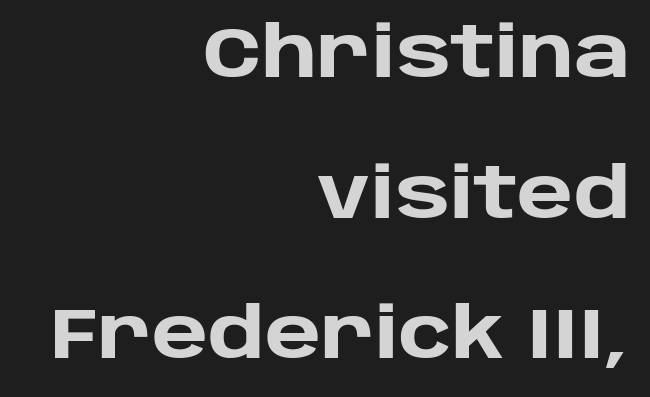
{"serif": "no", "italic": "no", "bold": "yes", "weight": "heavy", "width": "normal", "stroke_contrast": "low", "x_height": "large", "monospaced": "no", "underline": "no", "align": "right", "line_spacing": "loose", "line_spacing_ratio": 1.98, "letter_spacing": "normal", "letter_spacing_em": 0.0, "glyph_px": 71}
